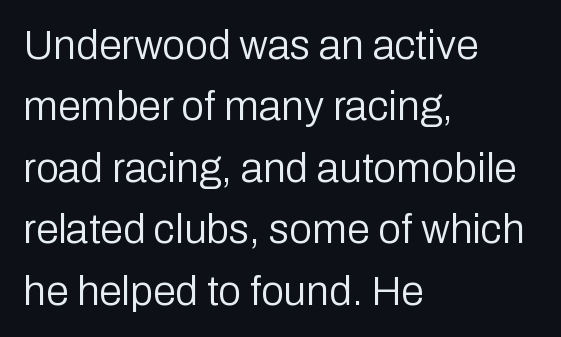
Q: Is the text bold? A: No.
Q: Is the text italic (slanted)? A: No, it is upright.
Q: Is the typeface a serif or a sans-serif typeface? A: Sans-serif.
Q: Is the text underlined? A: No.
Q: How is the paragraph aligned? A: Left-aligned.
Q: Is the spacing between letters normal or unusually wide? A: Normal.
Q: Is the spacing between lines tight, normal or loose? A: Normal.
Q: Width (condensed, normal, or wide)? A: Normal.
Q: Stroke contrast? A: Low.
Q: x-height? A: Medium.
Q: Monospaced? A: No.
